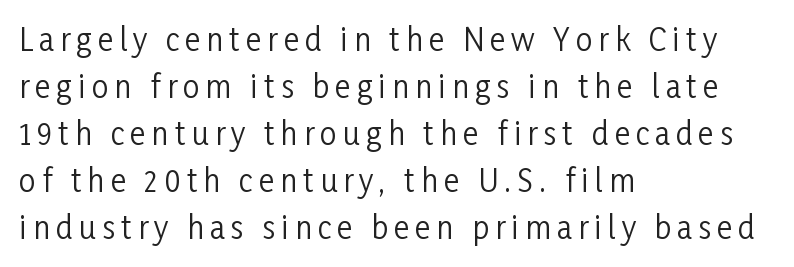
{"serif": "no", "italic": "no", "bold": "no", "weight": "regular", "width": "condensed", "stroke_contrast": "low", "x_height": "medium", "monospaced": "no", "underline": "no", "align": "left", "line_spacing": "normal", "line_spacing_ratio": 1.57, "letter_spacing": "wide", "letter_spacing_em": 0.2, "glyph_px": 30}
